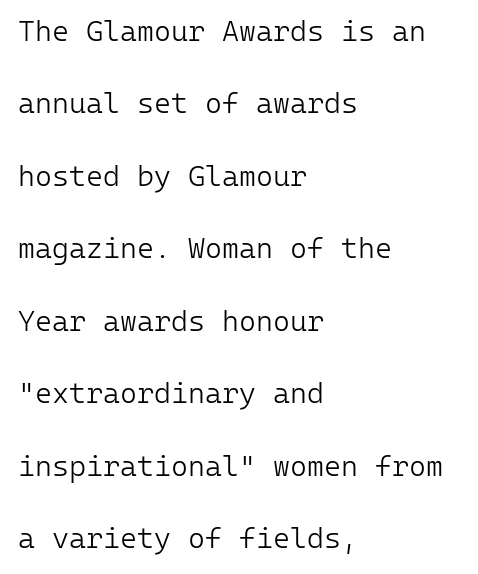
You can tell from the bare stems that sans-serif type was used. Any mark beneath the type? The region is blank. Is there any slant? The stems are plumb. Default kerning and tracking; the words read as compact shapes. Stems and bowls with no extra thickness — not bold.
